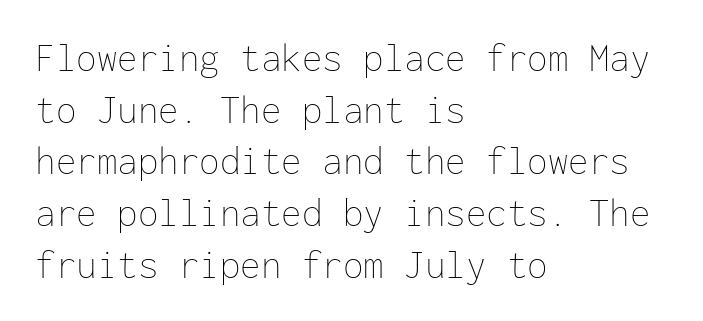
{"italic": "no", "bold": "no", "weight": "thin", "width": "normal", "stroke_contrast": "low", "x_height": "medium", "monospaced": "yes", "underline": "no", "align": "left", "line_spacing": "normal", "line_spacing_ratio": 1.26, "letter_spacing": "normal", "letter_spacing_em": 0.0, "glyph_px": 41}
